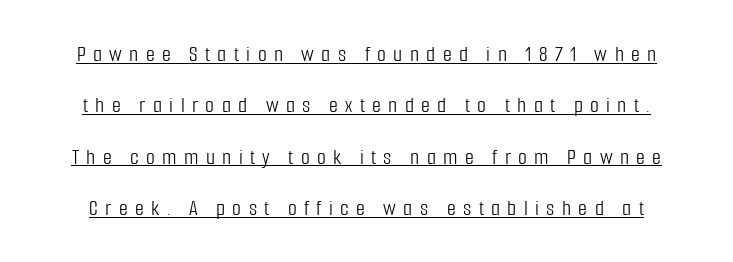
Substantial extra tracking has been applied to these lines. The typography opts for an upright posture over an oblique one. Baseline-to-baseline distance is far greater than the letter height. No letter is thick-stroked: the sample isn't bold. Quick note: underline on.
